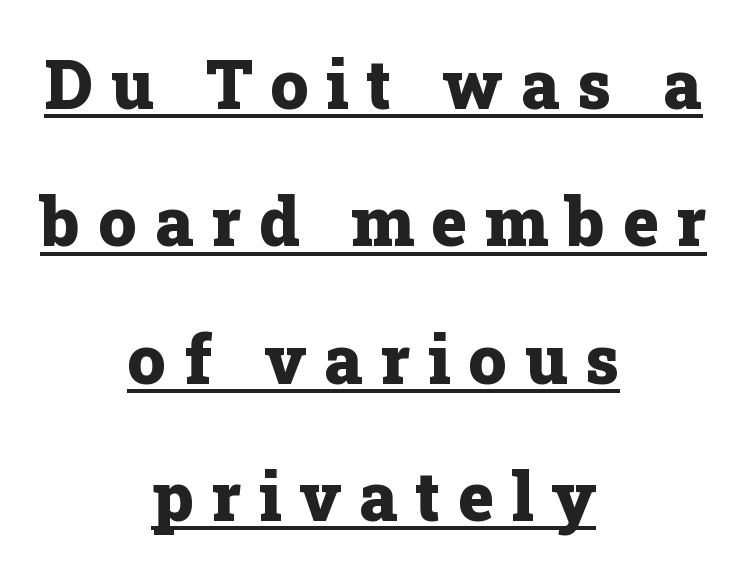
Classification — serif. Summary of vertical rhythm: relaxed, with wide interline spacing. The typography opts for an upright posture over an oblique one. Here the glyphs are tracked loosely, breaking word shapes into spaced letters. Set as a true bold cut, around the 700 mark.
